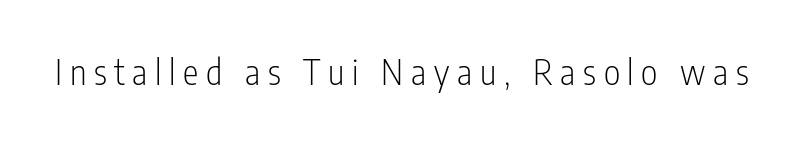
{"serif": "no", "italic": "no", "bold": "no", "weight": "light", "width": "condensed", "stroke_contrast": "low", "x_height": "medium", "monospaced": "no", "underline": "no", "letter_spacing": "wide", "letter_spacing_em": 0.22, "glyph_px": 35}
